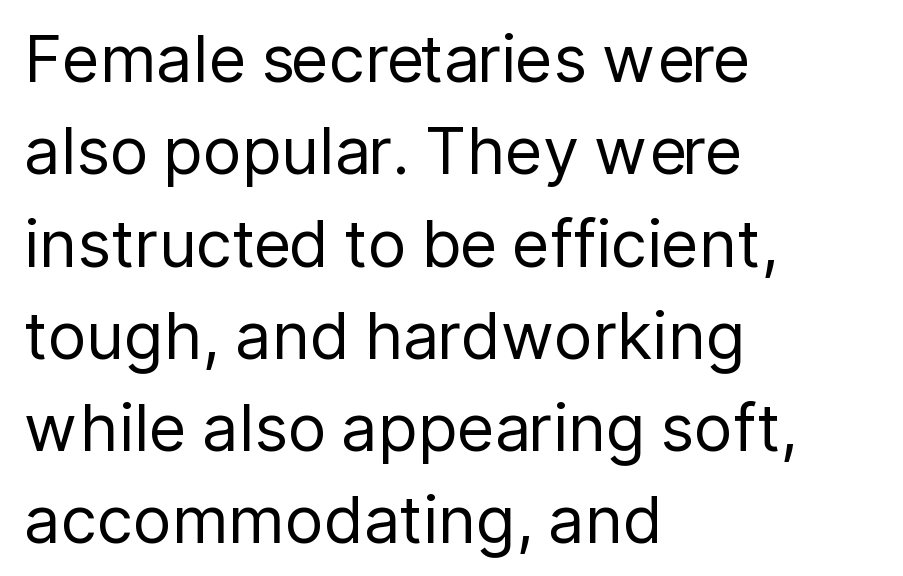
The image shows 65 px regular-weight sans-serif type, upright; set left-aligned, normal line spacing (1.42x), normal letter spacing, not underlined; low stroke contrast and a medium x-height.
